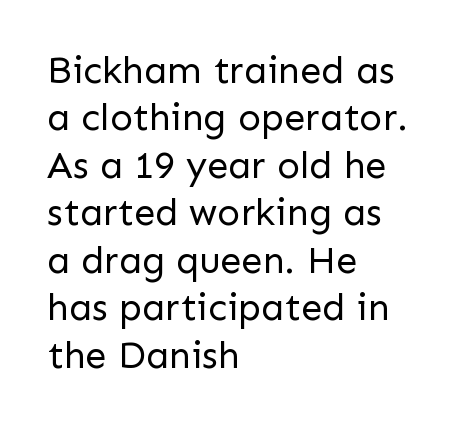
The image shows 38 px regular-weight sans-serif type, upright; set left-aligned, normal line spacing (1.25x), normal letter spacing, not underlined; low stroke contrast and a medium x-height.
